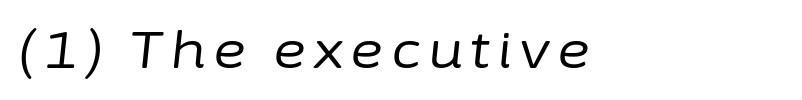
Notice how the stems are inclined rather than vertical — that's the hallmark of italics. This sample has the flowing, uneven cadence of proportional lettering. Weight class: somewhere from thin through regular. Underline: absent. Short and long lines alike share a common starting point at left.
